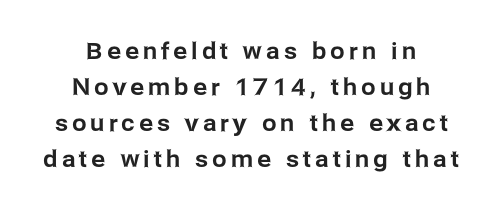
The image shows 23 px text type, upright; set normal line spacing (1.56x), not underlined.
